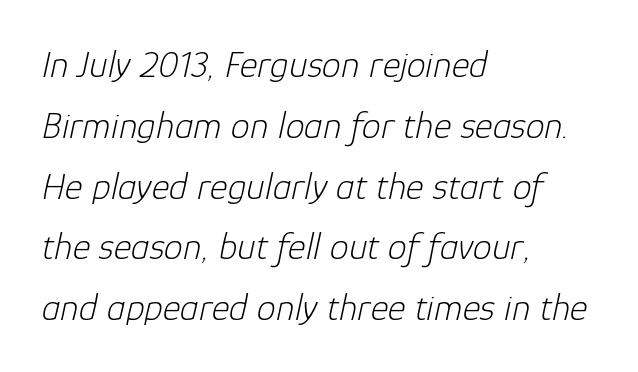
The image shows 38 px light type, italic (leaning right); set left-aligned, normal line spacing (1.6x), normal letter spacing, not underlined; low stroke contrast and a medium x-height.
